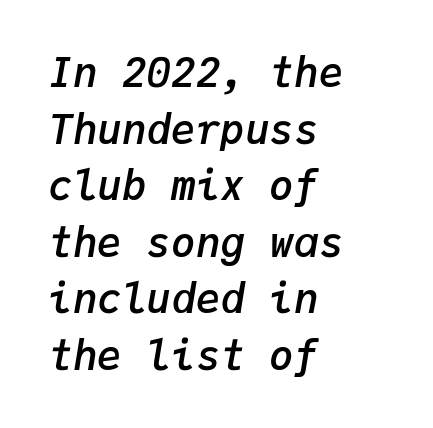
Compared with ordinary roman type, these characters are visibly tilted. The rendering uses a moderate line-height, typical for paragraphs. No word sits above an underline. Nobody touched the tracking dial on this one. A student would call this left alignment; a typographer would say flush left, rag right. Is this a fixed-width face? Yes — each glyph sits in an identical cell.
